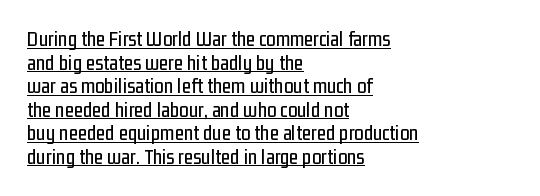
{"italic": "no", "underline": "yes", "align": "left", "line_spacing": "tight", "line_spacing_ratio": 1.12, "letter_spacing": "normal", "letter_spacing_em": 0.0, "glyph_px": 21}
